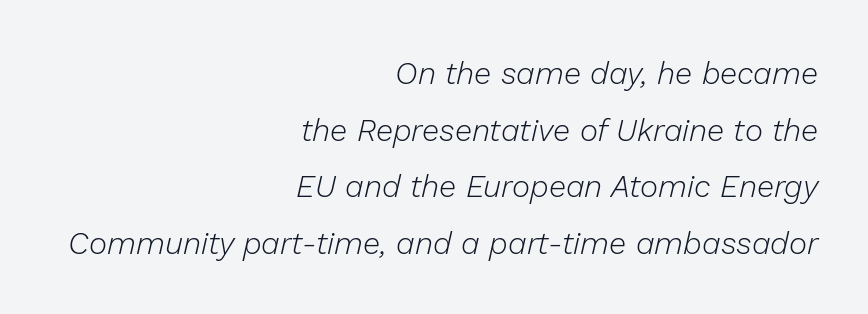
{"italic": "yes", "lean": "right", "slant_degrees": 13, "bold": "no", "weight": "light", "width": "normal", "stroke_contrast": "low", "x_height": "medium", "monospaced": "no", "underline": "no", "align": "right", "line_spacing_ratio": 1.83, "letter_spacing": "normal", "letter_spacing_em": 0.0, "glyph_px": 31}
